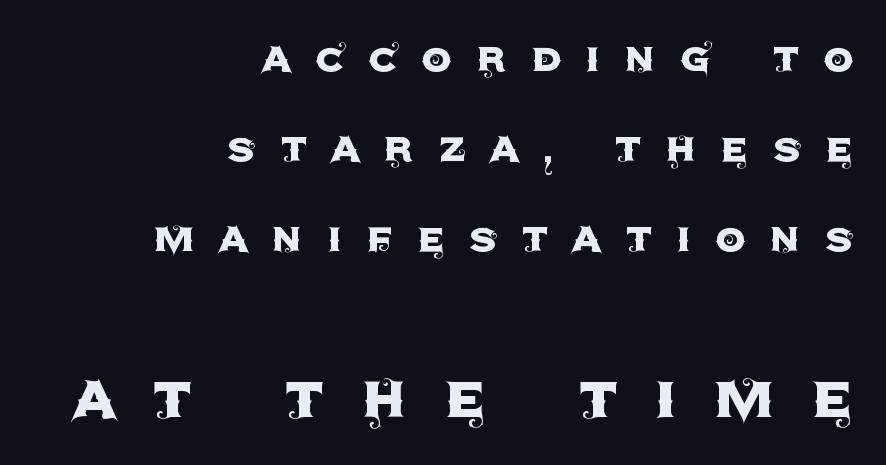
{"serif": "no", "italic": "no", "width": "normal", "x_height": "large", "monospaced": "no", "underline": "no", "align": "right", "line_spacing_ratio": 1.87, "letter_spacing": "wide", "letter_spacing_em": 0.5, "larger_block": "second", "size_ratio": 1.5, "glyph_px": 72}
